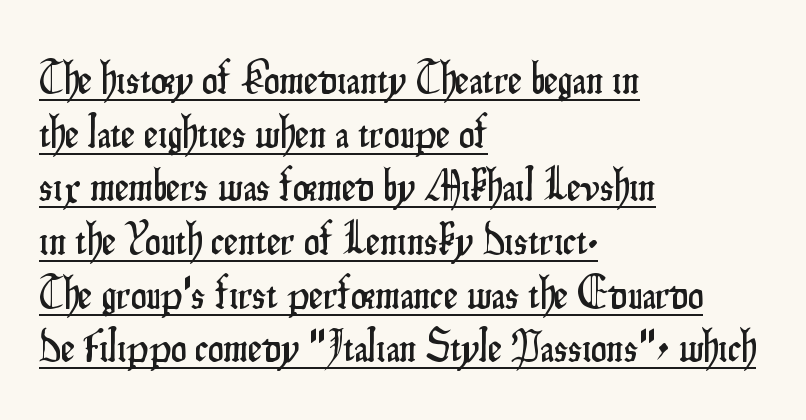
Q: Is the text italic (slanted)? A: No, it is upright.
Q: Is the typeface a serif or a sans-serif typeface? A: Sans-serif.
Q: Is the text underlined? A: Yes.
Q: How is the paragraph aligned? A: Left-aligned.
Q: Is the spacing between letters normal or unusually wide? A: Normal.
Q: Width (condensed, normal, or wide)? A: Condensed.
Q: Stroke contrast? A: Low.
Q: x-height? A: Small.
Q: Monospaced? A: No.
